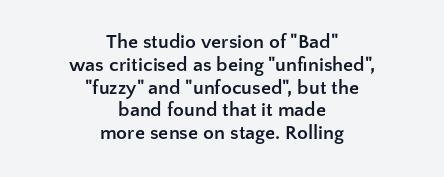
Q: Is the text bold? A: Yes.
Q: Is the text italic (slanted)? A: No, it is upright.
Q: Is the text underlined? A: No.
Q: How is the paragraph aligned? A: Centered.
Q: Is the spacing between letters normal or unusually wide? A: Normal.
Q: Is the spacing between lines tight, normal or loose? A: Tight.
